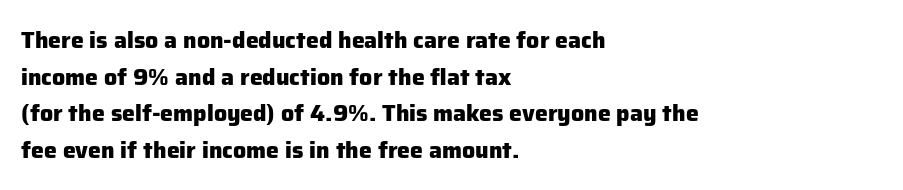
The image shows 23 px bold type, upright; set left-aligned, normal line spacing (1.59x), normal letter spacing, not underlined.
